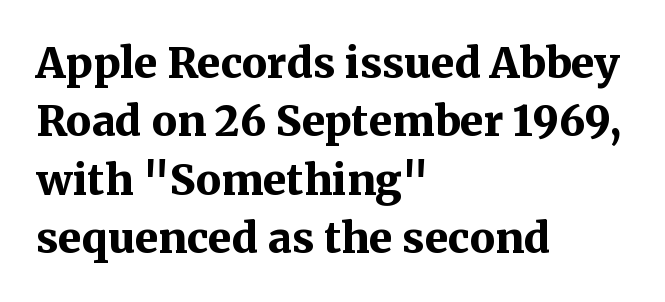
Q: Is the text bold? A: Yes.
Q: Is the text italic (slanted)? A: No, it is upright.
Q: Is the typeface a serif or a sans-serif typeface? A: Serif.
Q: Is the text underlined? A: No.
Q: How is the paragraph aligned? A: Left-aligned.
Q: Is the spacing between letters normal or unusually wide? A: Normal.
Q: Is the spacing between lines tight, normal or loose? A: Normal.
Q: Width (condensed, normal, or wide)? A: Normal.
Q: Stroke contrast? A: Medium.
Q: x-height? A: Medium.
Q: Monospaced? A: No.
